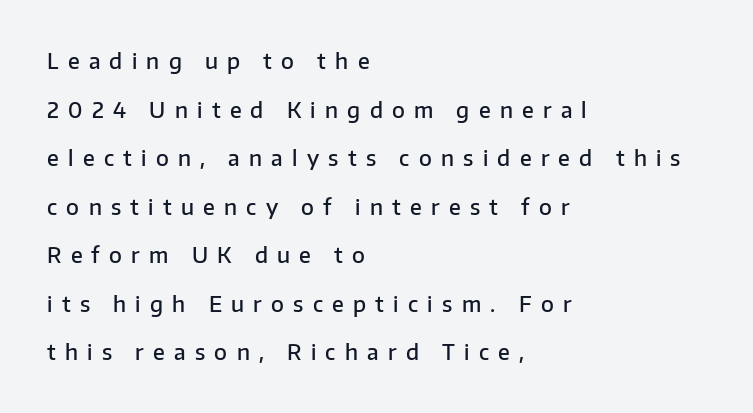
The image shows 21 px text type, upright; set left-aligned, loose line spacing (2.31x), unusually wide letter spacing (+0.44 em), not underlined.
